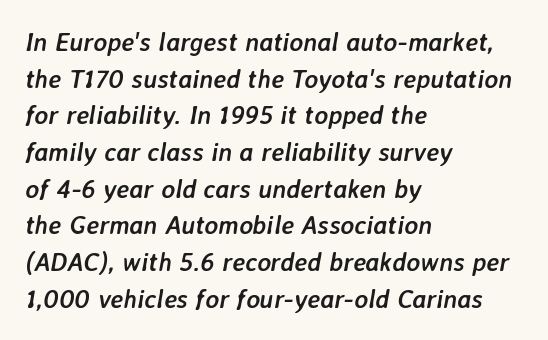
The letters are bold, with thick, heavy strokes. Nobody touched the tracking dial on this one. Only glyphs here, with clear space below each row. Would a proofreader flag this as italicized? Yes.
